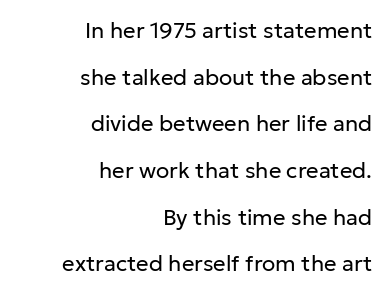
The image shows 22 px text type, upright; set right-aligned, loose line spacing (2.12x), normal letter spacing, not underlined.
